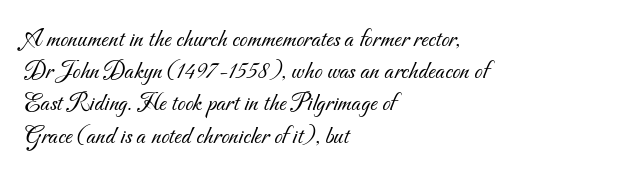
The image shows 26 px text type; set left-aligned, line spacing 1.24x, normal letter spacing, not underlined.
